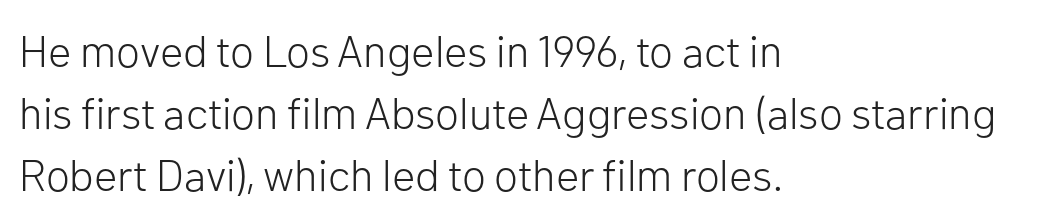
Nope, no serifs anywhere on these letters. Posture: upright roman. The tracking reads as untouched default to a designer's eye. Any mark beneath the type? The region is blank.
